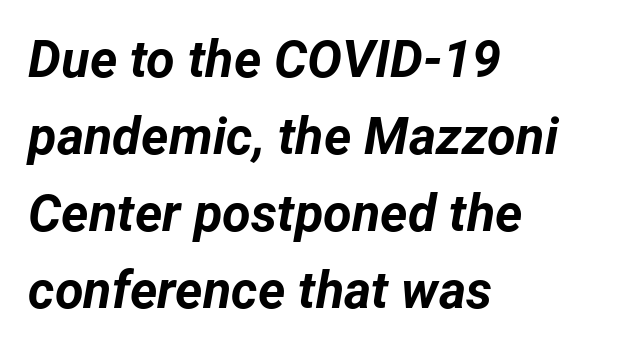
Casual observation: everything's shoved over to the left. Caption: bold face, heavy strokes. Each new line begins a customary step beneath the previous one. The typography opts for an oblique posture over an upright one.
